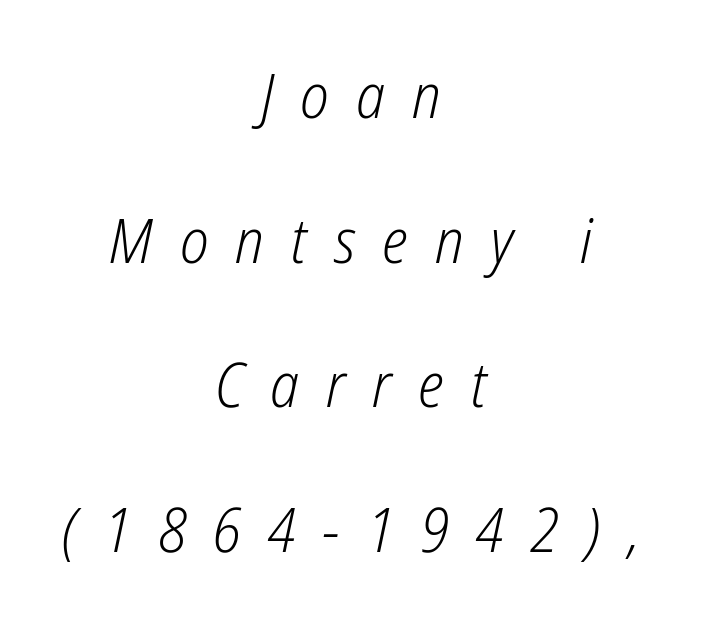
{"italic": "yes", "lean": "right", "slant_degrees": 12, "bold": "no", "weight": "light", "width": "condensed", "stroke_contrast": "low", "x_height": "medium", "monospaced": "no", "underline": "no", "align": "center", "line_spacing": "loose", "line_spacing_ratio": 2.37, "letter_spacing": "wide", "letter_spacing_em": 0.44, "glyph_px": 61}
